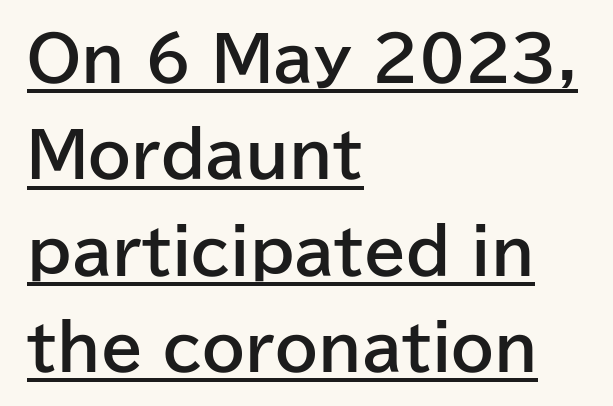
{"serif": "no", "italic": "no", "bold": "yes", "weight": "bold", "width": "normal", "stroke_contrast": "low", "x_height": "medium", "monospaced": "no", "underline": "yes", "align": "left", "line_spacing": "normal", "line_spacing_ratio": 1.58, "letter_spacing": "normal", "letter_spacing_em": 0.0, "glyph_px": 61}
